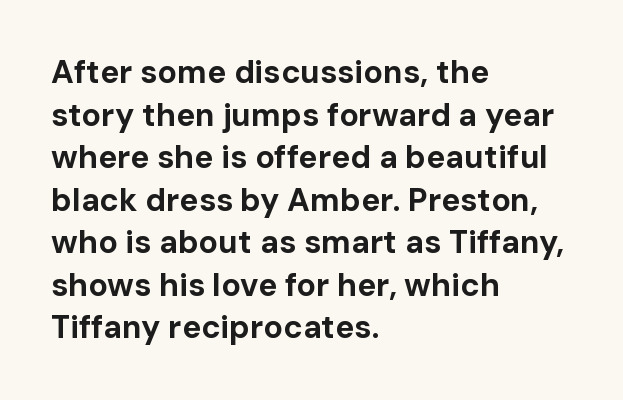
{"serif": "no", "italic": "no", "bold": "yes", "weight": "bold", "width": "normal", "stroke_contrast": "low", "x_height": "medium", "monospaced": "no", "underline": "no", "align": "left", "line_spacing": "normal", "line_spacing_ratio": 1.33, "letter_spacing": "normal", "letter_spacing_em": 0.0, "glyph_px": 32}
